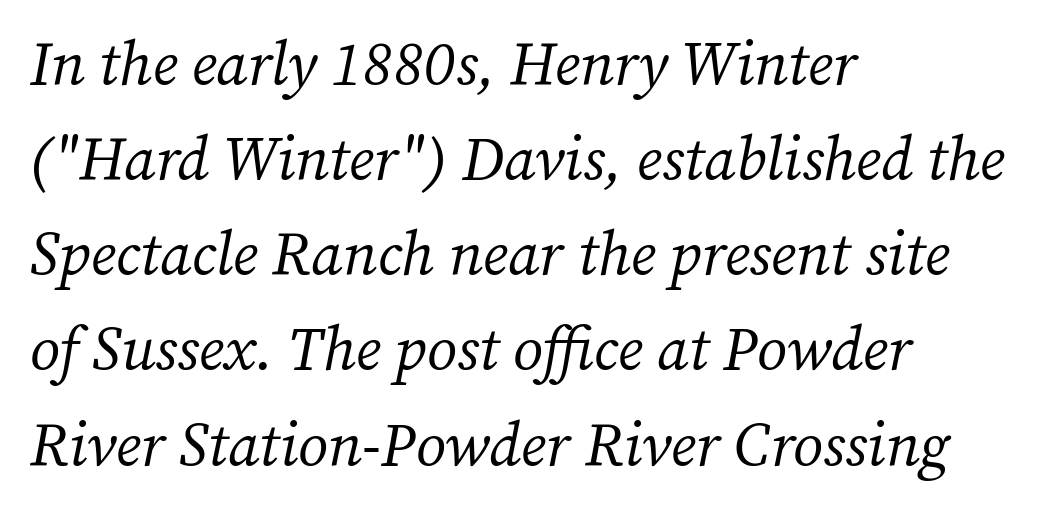
The image shows 61 px regular-weight serif type, italic (leaning right); set left-aligned, normal line spacing (1.56x), normal letter spacing, not underlined; medium stroke contrast and a medium x-height.
